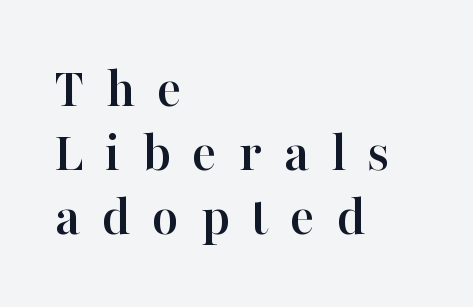
Q: Is the text italic (slanted)? A: No, it is upright.
Q: Is the typeface a serif or a sans-serif typeface? A: Serif.
Q: Is the text underlined? A: No.
Q: How is the paragraph aligned? A: Left-aligned.
Q: Is the spacing between letters normal or unusually wide? A: Unusually wide.
Q: Is the spacing between lines tight, normal or loose? A: Tight.
Q: Width (condensed, normal, or wide)? A: Normal.
Q: Stroke contrast? A: High.
Q: x-height? A: Medium.
Q: Monospaced? A: No.
